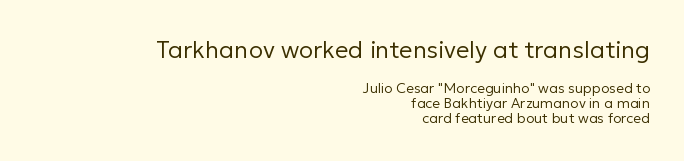
In terms of posture, this sample is upright. Reading down the column, the eye jumps only a short way to each next line. The letters look calm and open, with moderate or lighter stems. This rendering uses right alignment, leaving the left contour irregular.
